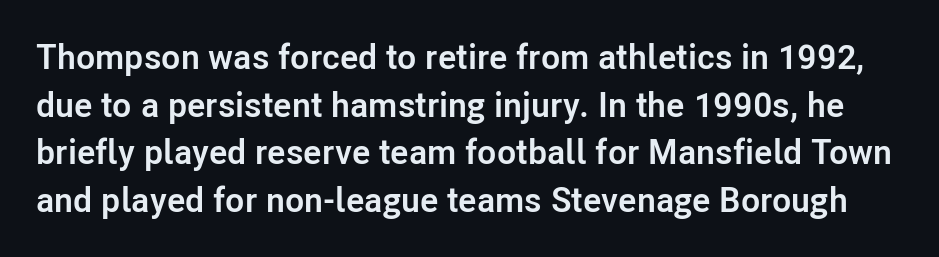
{"serif": "no", "italic": "no", "bold": "yes", "weight": "semibold", "width": "normal", "stroke_contrast": "low", "x_height": "medium", "monospaced": "no", "underline": "no", "line_spacing": "normal", "line_spacing_ratio": 1.36, "letter_spacing": "normal", "letter_spacing_em": 0.0, "glyph_px": 35}
